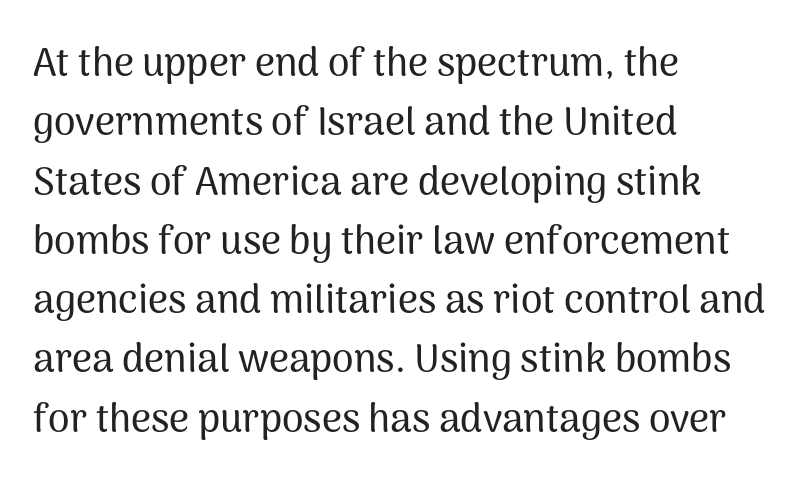
Q: Is the text italic (slanted)? A: No, it is upright.
Q: Is the typeface a serif or a sans-serif typeface? A: Sans-serif.
Q: Is the text underlined? A: No.
Q: How is the paragraph aligned? A: Left-aligned.
Q: Is the spacing between letters normal or unusually wide? A: Normal.
Q: Is the spacing between lines tight, normal or loose? A: Normal.
Q: Width (condensed, normal, or wide)? A: Normal.
Q: Stroke contrast? A: Medium.
Q: x-height? A: Medium.
Q: Monospaced? A: No.
